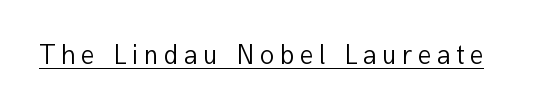
Q: Is the text bold? A: No.
Q: Is the text italic (slanted)? A: No, it is upright.
Q: Is the text underlined? A: Yes.
Q: Is the spacing between letters normal or unusually wide? A: Unusually wide.
